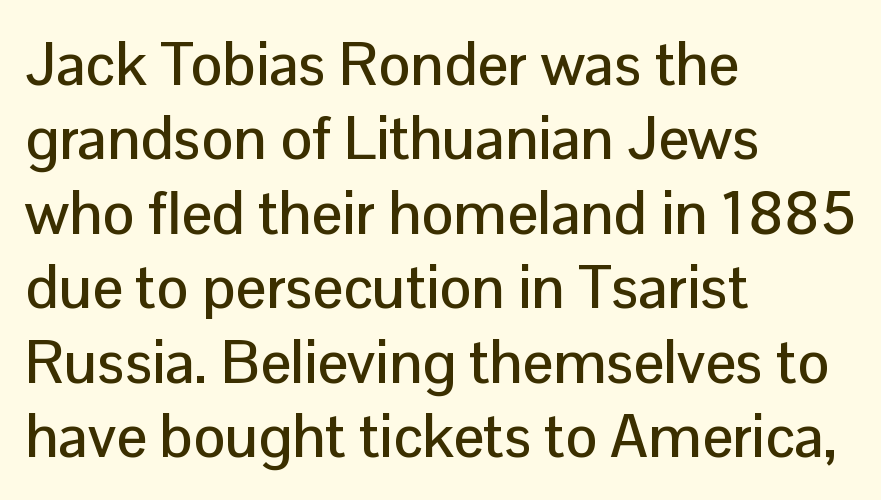
The type sits square on the baseline with zero lean. Does extra space separate the letters? No, they use regular spacing. The strip under each line holds only bare page. Layout note: lines flush left.
